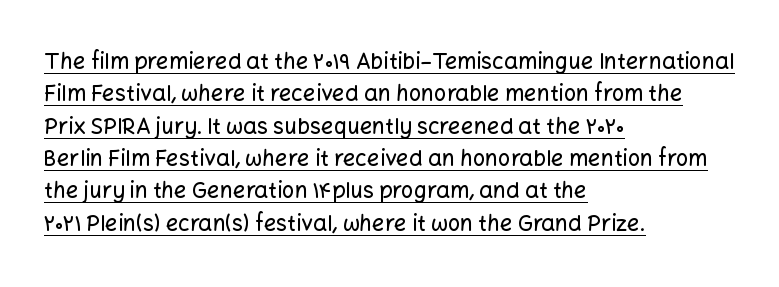
Q: Is the text italic (slanted)? A: No, it is upright.
Q: Is the text underlined? A: Yes.
Q: How is the paragraph aligned? A: Left-aligned.
Q: Is the spacing between letters normal or unusually wide? A: Normal.
Q: Is the spacing between lines tight, normal or loose? A: Normal.
